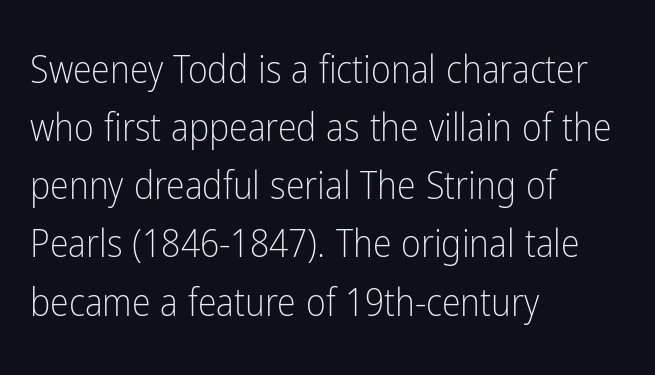
The image shows 38 px light, condensed sans-serif type, upright; set left-aligned, normal line spacing (1.53x), normal letter spacing, not underlined; low stroke contrast and a medium x-height.
